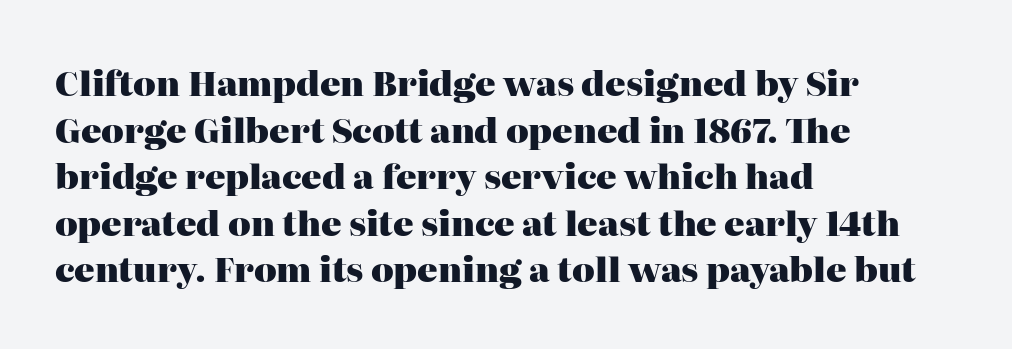
Q: Is the text bold? A: Yes.
Q: Is the text italic (slanted)? A: No, it is upright.
Q: Is the typeface a serif or a sans-serif typeface? A: Serif.
Q: Is the text underlined? A: No.
Q: How is the paragraph aligned? A: Left-aligned.
Q: Is the spacing between letters normal or unusually wide? A: Normal.
Q: Is the spacing between lines tight, normal or loose? A: Normal.
Q: Width (condensed, normal, or wide)? A: Normal.
Q: Stroke contrast? A: High.
Q: x-height? A: Medium.
Q: Monospaced? A: No.
